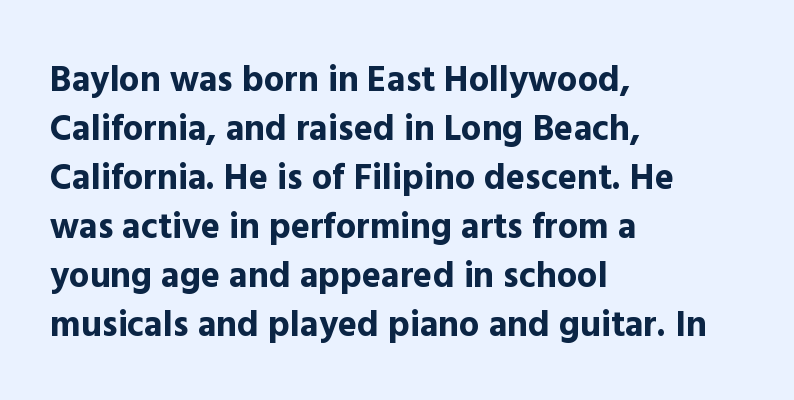
The image shows 36 px bold sans-serif type, upright; set left-aligned, normal line spacing (1.36x), normal letter spacing, not underlined; a medium x-height.
